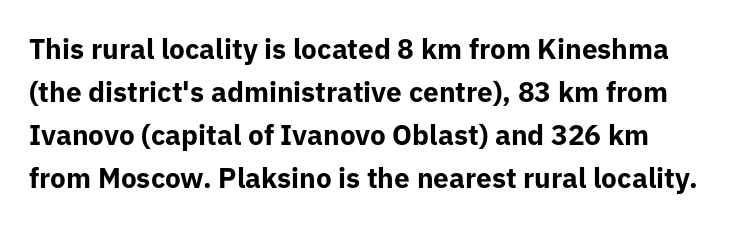
The image shows 28 px bold sans-serif type, upright; set normal line spacing (1.54x), normal letter spacing, not underlined; low stroke contrast and a medium x-height.
